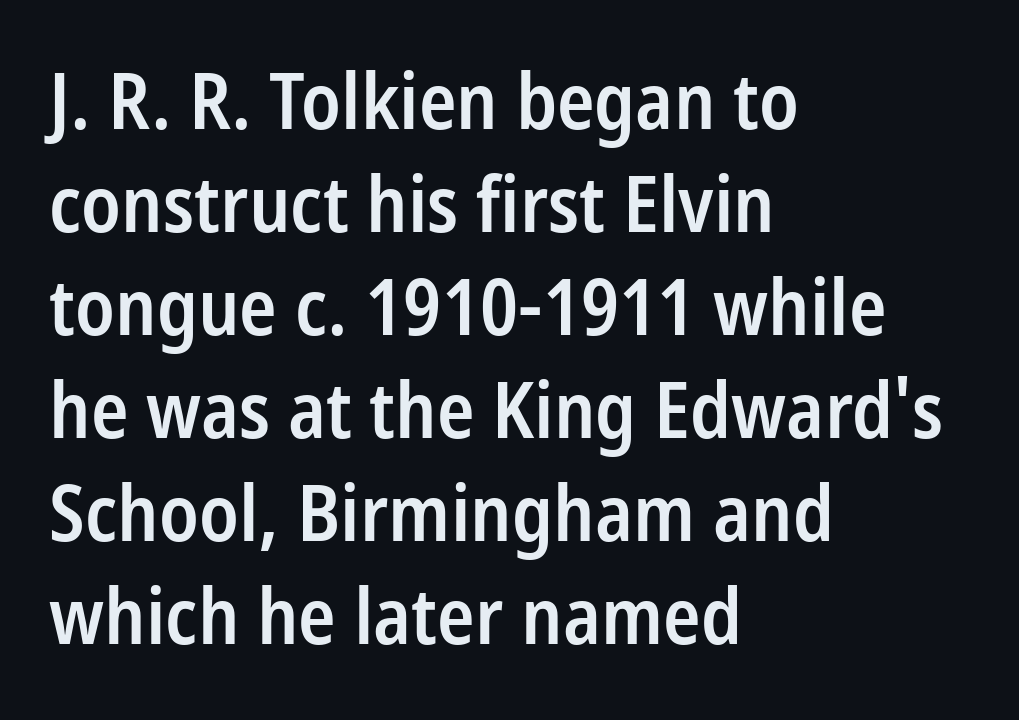
The image shows 78 px semibold, condensed sans-serif type, upright; set left-aligned, normal line spacing (1.32x), normal letter spacing, not underlined; low stroke contrast and a medium x-height.
